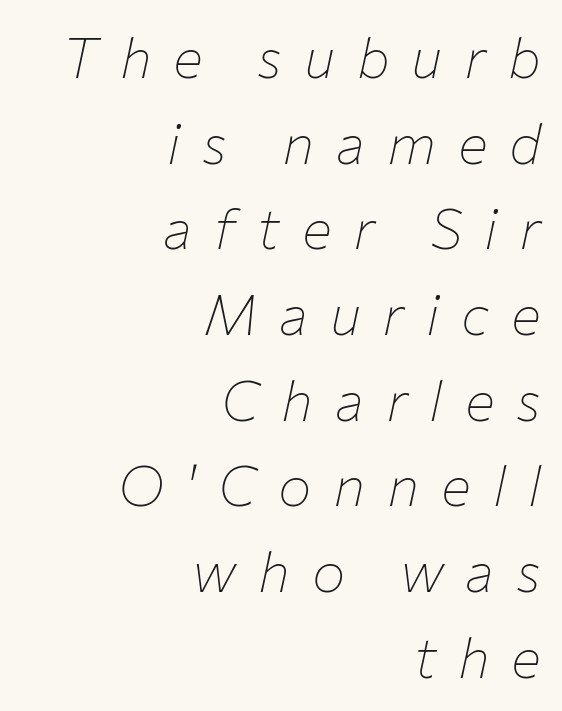
Q: Is the text bold? A: No.
Q: Is the text italic (slanted)? A: Yes, it leans right by about 12 degrees.
Q: Is the text underlined? A: No.
Q: How is the paragraph aligned? A: Right-aligned.
Q: Is the spacing between letters normal or unusually wide? A: Unusually wide.
Q: Is the spacing between lines tight, normal or loose? A: Normal.
Q: Width (condensed, normal, or wide)? A: Normal.
Q: Stroke contrast? A: Low.
Q: x-height? A: Medium.
Q: Monospaced? A: No.
